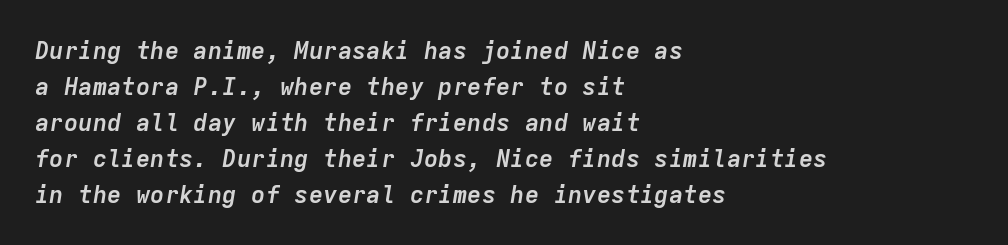
{"italic": "yes", "lean": "right", "slant_degrees": 9, "bold": "yes", "underline": "no", "align": "left", "line_spacing": "normal", "line_spacing_ratio": 1.5, "letter_spacing": "normal", "letter_spacing_em": 0.0, "glyph_px": 24}
